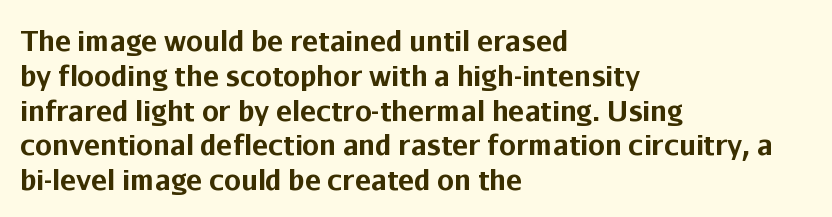
The image shows 27 px bold type, upright; set left-aligned, normal line spacing (1.29x), normal letter spacing, not underlined.
